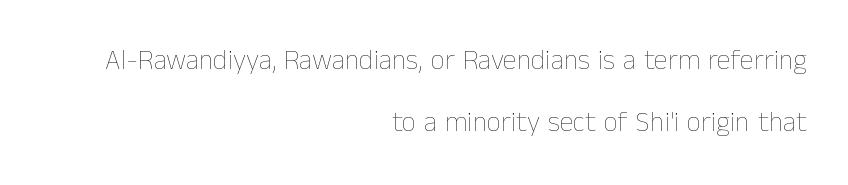
The image shows 28 px thin type, upright; set right-aligned, loose line spacing (2.22x), normal letter spacing, not underlined; low stroke contrast and a medium x-height.
